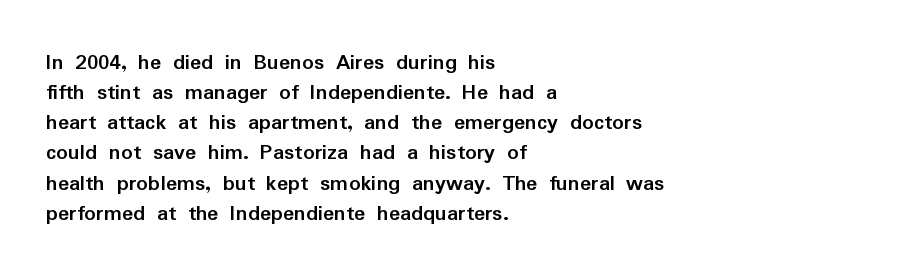
{"italic": "no", "bold": "yes", "underline": "no", "align": "left", "line_spacing": "normal", "line_spacing_ratio": 1.31, "letter_spacing": "normal", "letter_spacing_em": 0.0, "glyph_px": 23}
